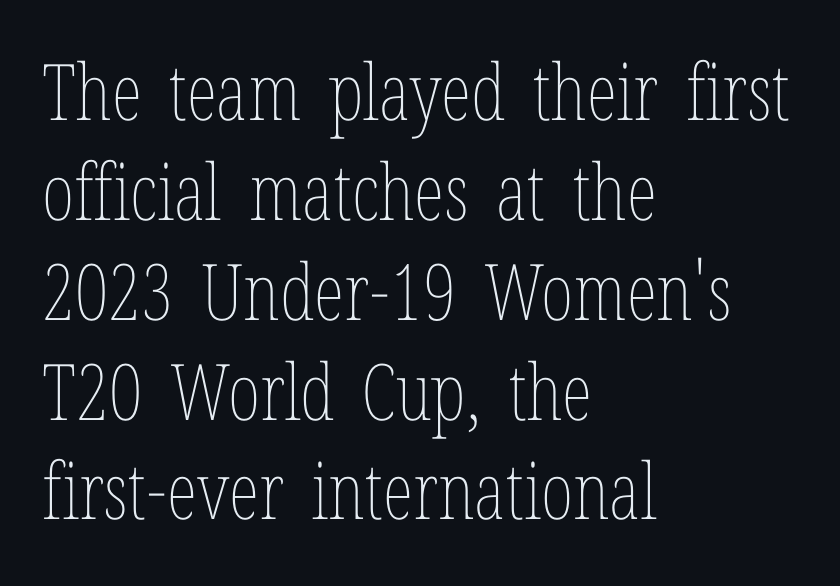
{"italic": "no", "bold": "no", "weight": "thin", "width": "condensed", "stroke_contrast": "low", "x_height": "medium", "monospaced": "no", "underline": "no", "align": "left", "line_spacing": "normal", "line_spacing_ratio": 1.28, "letter_spacing": "normal", "letter_spacing_em": 0.0, "glyph_px": 78}
